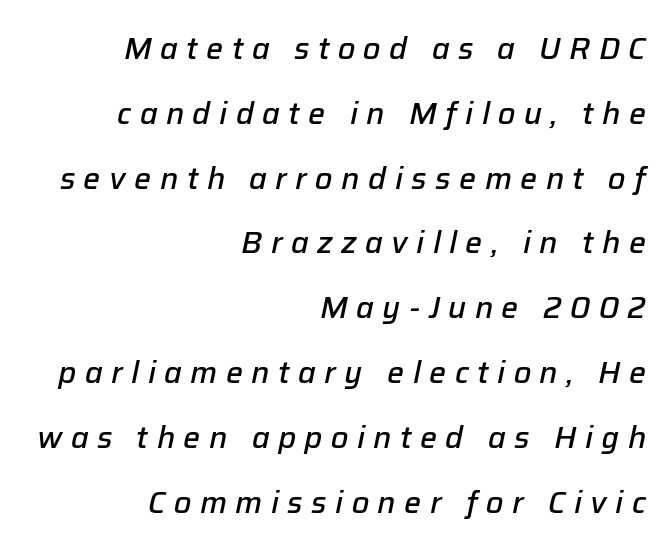
Q: Is the text bold? A: Semi-bold.
Q: Is the text italic (slanted)? A: Yes, it leans right by about 12 degrees.
Q: Is the text underlined? A: No.
Q: How is the paragraph aligned? A: Right-aligned.
Q: Is the spacing between letters normal or unusually wide? A: Unusually wide.
Q: Is the spacing between lines tight, normal or loose? A: Loose.
Q: Width (condensed, normal, or wide)? A: Normal.
Q: Stroke contrast? A: Low.
Q: x-height? A: Medium.
Q: Monospaced? A: No.
